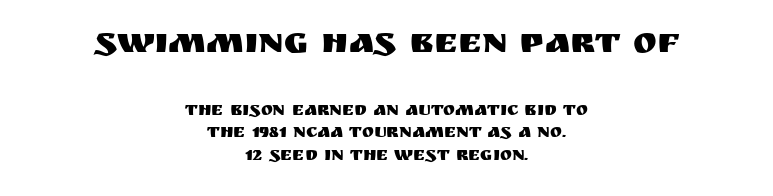
The image shows 36 px sans-serif type, upright; set centered, normal line spacing (1.27x), normal letter spacing, not underlined; the first (top) block is 2.0x larger; medium stroke contrast and a large x-height.
